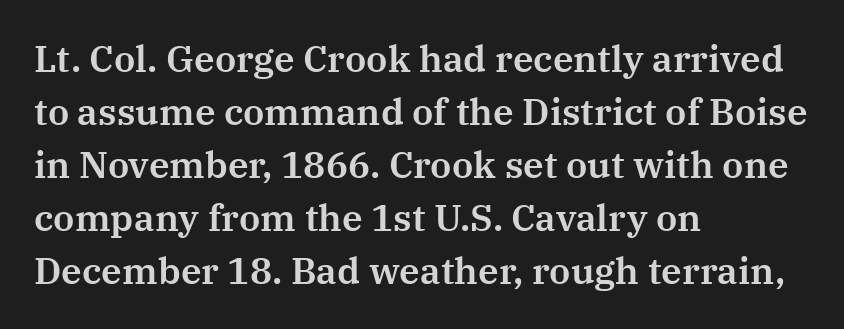
Q: Is the text italic (slanted)? A: No, it is upright.
Q: Is the typeface a serif or a sans-serif typeface? A: Serif.
Q: Is the text underlined? A: No.
Q: How is the paragraph aligned? A: Left-aligned.
Q: Is the spacing between letters normal or unusually wide? A: Normal.
Q: Is the spacing between lines tight, normal or loose? A: Normal.
Q: Width (condensed, normal, or wide)? A: Normal.
Q: Stroke contrast? A: Medium.
Q: x-height? A: Medium.
Q: Monospaced? A: No.
